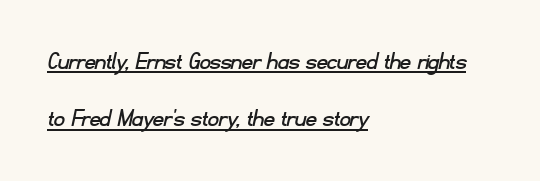
If you drew a ruler down the left edge, every line would touch it. What decoration does the sample have? An underline. These lines stand farther apart than default settings would place them. There is no visible air inserted between adjacent glyphs.
